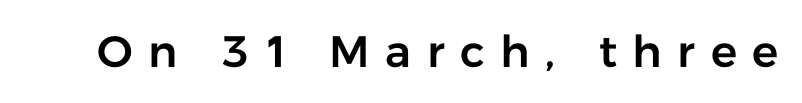
The image shows 44 px sans-serif type, upright; set unusually wide letter spacing (+0.35 em), not underlined; low stroke contrast and a medium x-height.
